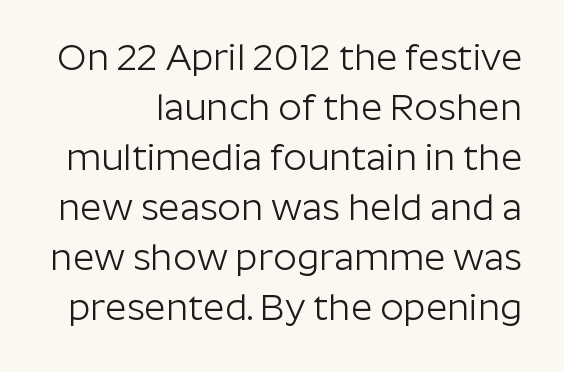
{"serif": "no", "italic": "no", "bold": "no", "weight": "light", "width": "normal", "stroke_contrast": "low", "x_height": "medium", "monospaced": "no", "underline": "no", "line_spacing": "normal", "line_spacing_ratio": 1.35, "letter_spacing": "normal", "letter_spacing_em": 0.0, "glyph_px": 37}
